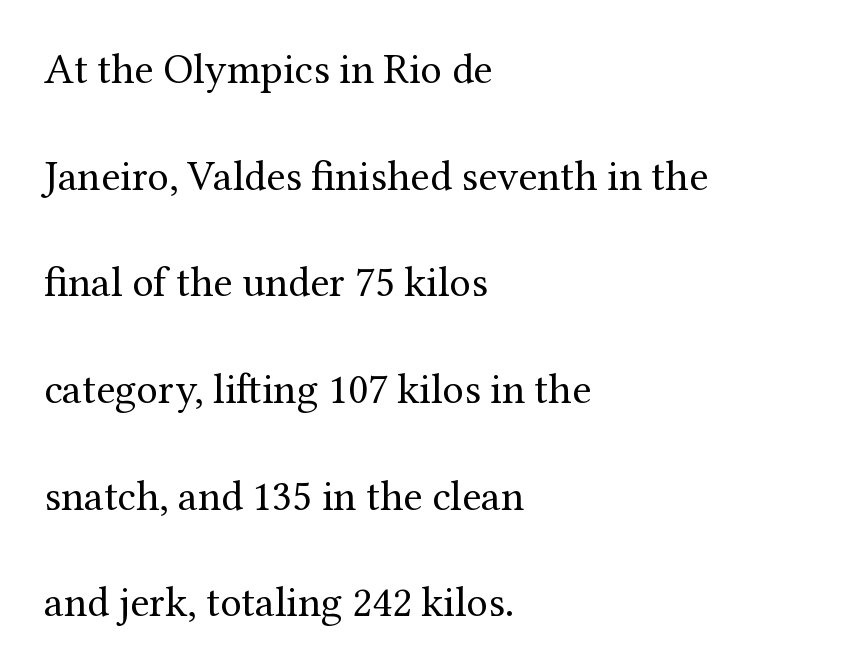
The image shows 43 px regular-weight serif type, upright; set left-aligned, loose line spacing (2.48x), normal letter spacing, not underlined; medium stroke contrast and a medium x-height.
